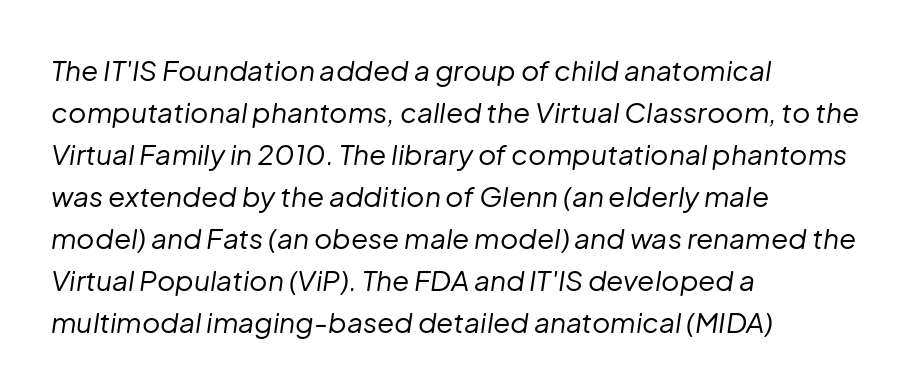
The image shows 28 px regular-weight type, italic (leaning right); set left-aligned, normal line spacing (1.5x), normal letter spacing, not underlined; low stroke contrast and a medium x-height.
